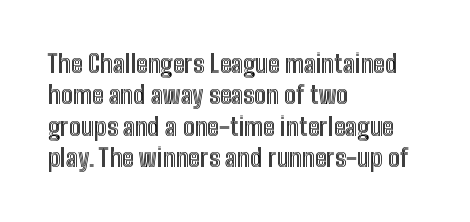
The image shows 25 px text type, upright; set left-aligned, normal line spacing (1.26x), normal letter spacing, not underlined.
